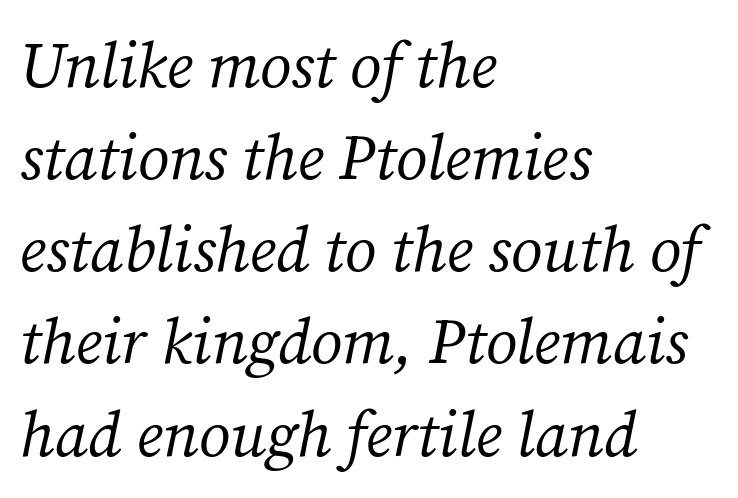
The paragraph has a hard left edge and a soft right edge. The string is rendered with underlining switched off. Rows of type keep a routine distance in the vertical direction. The weight would be labelled regular, book, light, or lighter still. Compared with typical body copy, the letter spacing here is the same.
